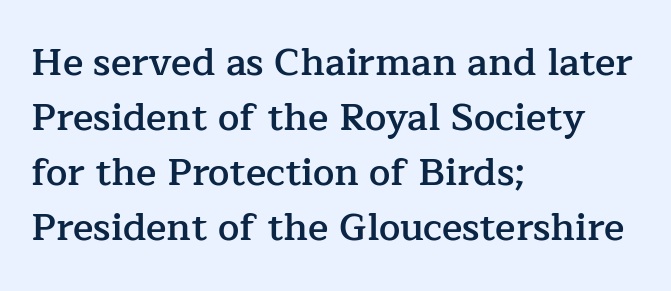
Normally led — the rows are evenly, conventionally spaced. Only glyphs here, with clear space below each row. Does extra space separate the letters? No, they use regular spacing. Rendered with straight, roman letterforms.
